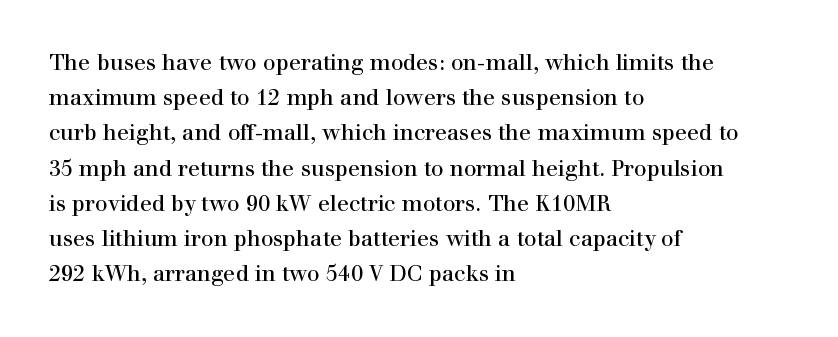
The image shows 22 px text type, upright; set left-aligned, normal line spacing (1.6x), normal letter spacing, not underlined.
